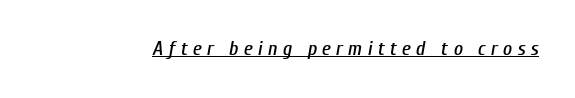
The image shows 20 px text type, italic (leaning right); set unusually wide letter spacing (+0.26 em), underlined.
